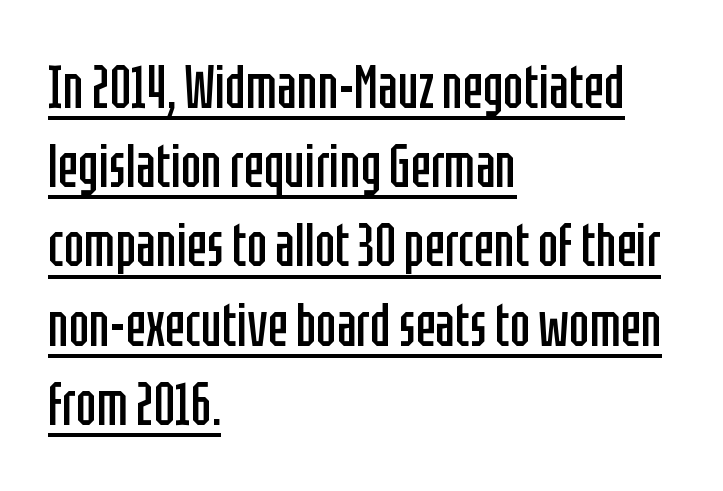
Q: Is the text bold? A: No.
Q: Is the text italic (slanted)? A: No, it is upright.
Q: Is the typeface a serif or a sans-serif typeface? A: Sans-serif.
Q: Is the text underlined? A: Yes.
Q: How is the paragraph aligned? A: Left-aligned.
Q: Is the spacing between letters normal or unusually wide? A: Normal.
Q: Is the spacing between lines tight, normal or loose? A: Normal.
Q: Width (condensed, normal, or wide)? A: Condensed.
Q: Stroke contrast? A: Low.
Q: x-height? A: Large.
Q: Monospaced? A: No.
